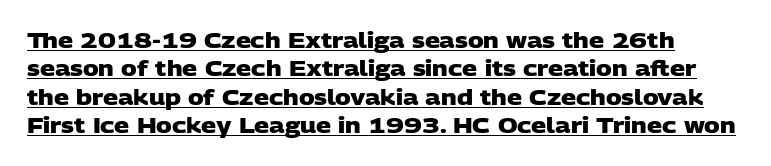
{"bold": "yes", "underline": "yes", "line_spacing": "normal", "line_spacing_ratio": 1.35, "letter_spacing": "normal", "letter_spacing_em": 0.0, "glyph_px": 21}
